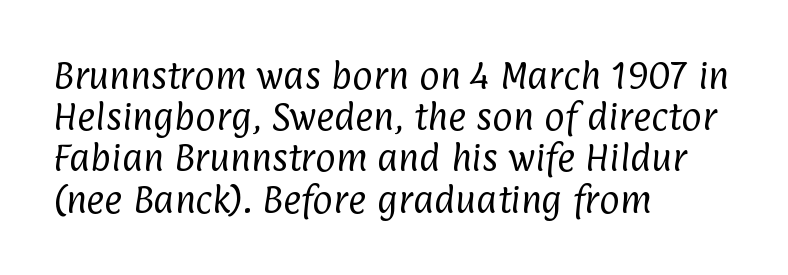
Serif or sans? Sans — the stroke terminals are bare. Think standard paragraph weight, or any step lighter than that. The passage shown is typed in a proportional face where columns would drift. No word sits above an underline. Normally led — the rows are evenly, conventionally spaced.
